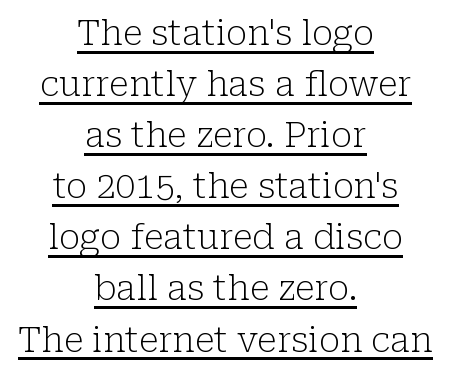
The letters advance in unequal steps, a hallmark of proportional type. These glyphs show unthickened strokes, regular width or finer. The type is set solid horizontally, with unmodified tracking. You can tell it's not italic because the verticals are truly vertical. Vertical spacing — default. Neither beginnings nor endings align; midpoints do.
